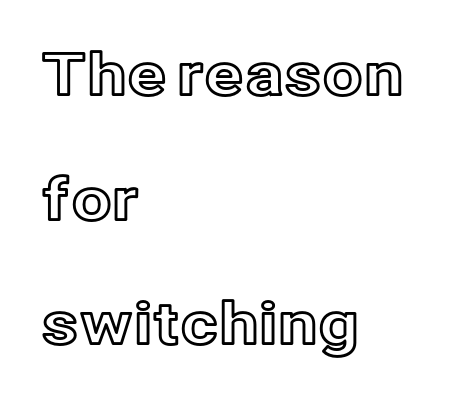
{"italic": "no", "width": "normal", "x_height": "medium", "monospaced": "no", "underline": "no", "align": "left", "line_spacing": "loose", "line_spacing_ratio": 2.15, "letter_spacing": "normal", "letter_spacing_em": 0.0, "glyph_px": 58}
